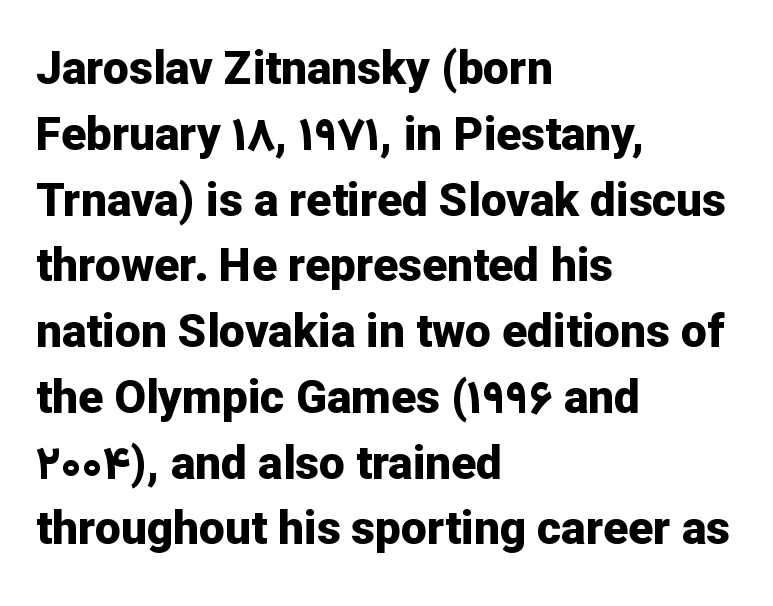
{"serif": "no", "italic": "no", "bold": "yes", "weight": "bold", "width": "normal", "stroke_contrast": "low", "x_height": "medium", "monospaced": "no", "underline": "no", "align": "left", "line_spacing": "normal", "line_spacing_ratio": 1.43, "letter_spacing": "normal", "letter_spacing_em": 0.0, "glyph_px": 46}
